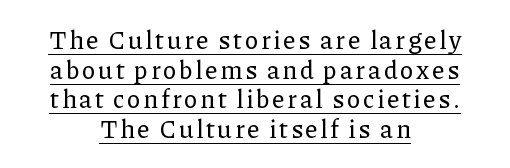
Q: Is the text italic (slanted)? A: No, it is upright.
Q: Is the text underlined? A: Yes.
Q: How is the paragraph aligned? A: Centered.
